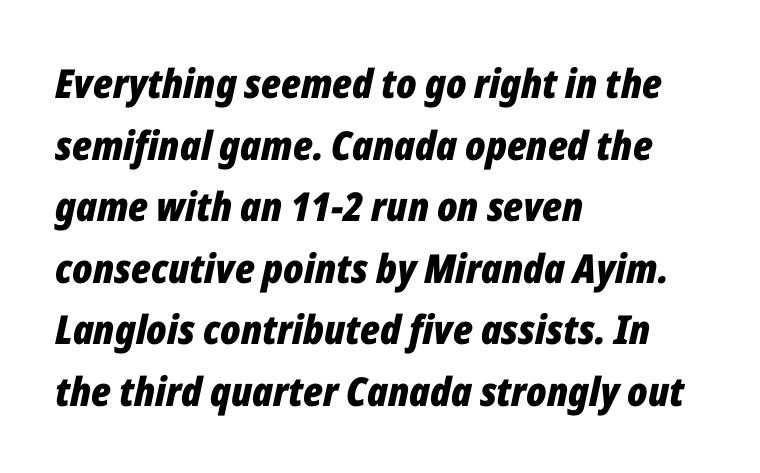
Nobody drew a line under any word here. Short note: letters normally spaced. This is heavy type, rendered in bold. The rows are spaced the way most documents space them.
